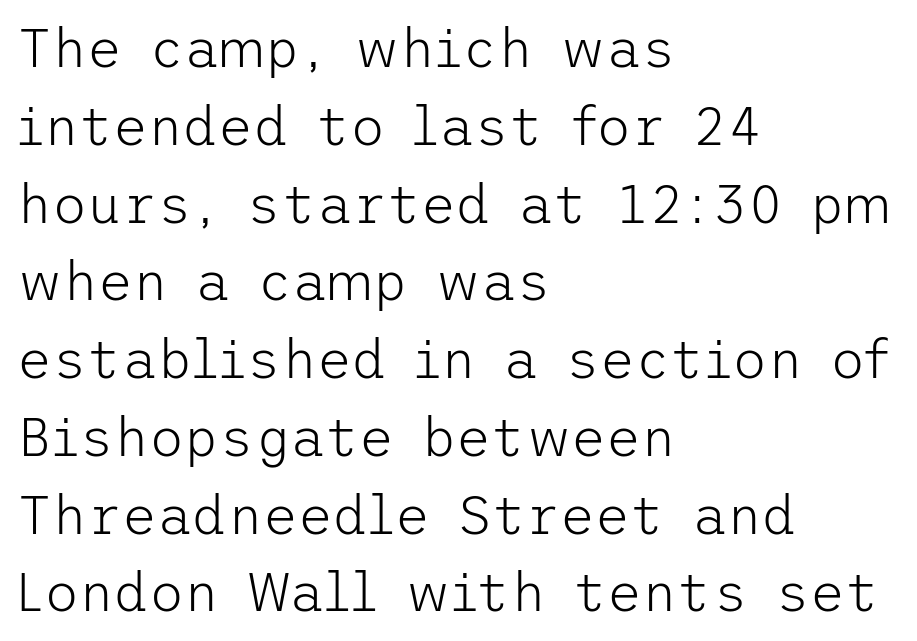
The image shows 54 px light sans-serif type, upright; set left-aligned, normal line spacing (1.44x), normal letter spacing, not underlined; low stroke contrast and a medium x-height.
